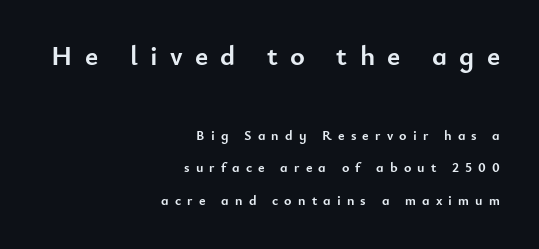
The area under the type is left untouched. Heft: maximum for text — a bold. Honestly, the letter spacing is so wide it's the main thing you notice. Characters remain perfectly vertical along every line. This sample is right-justified, so line beginnings fall wherever the words allow. Each letter keeps its own natural width here, so spacing adapts to shape.
